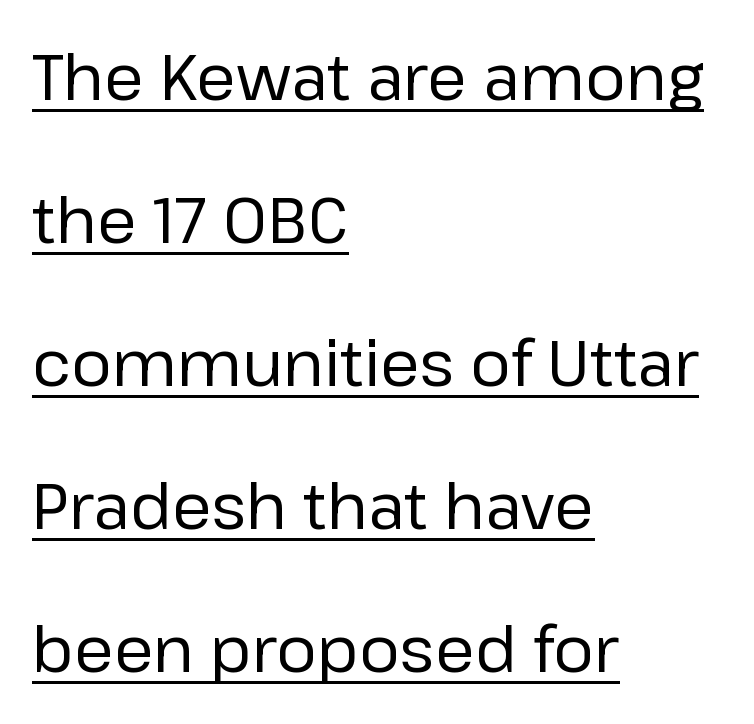
Vertical spacing — loose. Is this a heavy cut? Hardly; it is regular or lighter. This is underlined copy, the kind a proofreader might mark for attention. A roman cut, with each character standing at attention. Look at the tracking — it's just the regular setting, nothing added. Here the designer chose a conventional face with non-uniform glyph widths.
